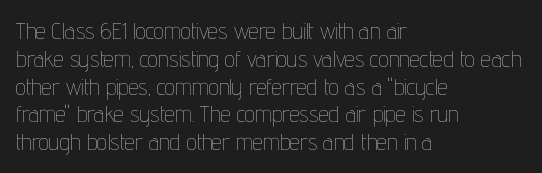
The image shows 23 px text type, upright; set left-aligned, line spacing 1.21x, normal letter spacing, not underlined.
